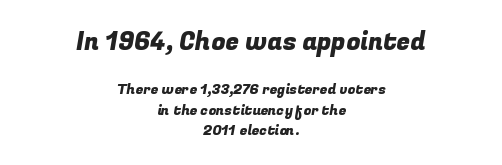
Q: Is the text underlined? A: No.
Q: How is the paragraph aligned? A: Centered.
Q: Is the spacing between letters normal or unusually wide? A: Normal.
Q: Is the spacing between lines tight, normal or loose? A: Normal.
Q: Which block of text is set in a larger size, the first (top) or the second (bottom)? A: The first (top) one.
